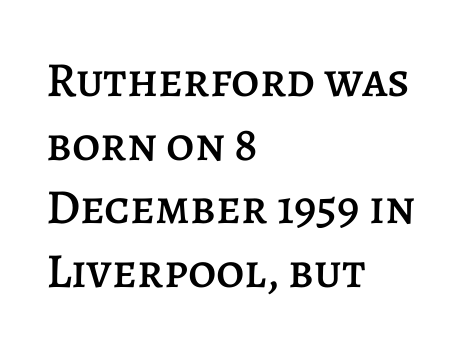
Q: Is the text italic (slanted)? A: No, it is upright.
Q: Is the text underlined? A: No.
Q: How is the paragraph aligned? A: Left-aligned.
Q: Is the spacing between letters normal or unusually wide? A: Normal.
Q: Is the spacing between lines tight, normal or loose? A: Normal.
Q: Width (condensed, normal, or wide)? A: Normal.
Q: Stroke contrast? A: Low.
Q: x-height? A: Large.
Q: Monospaced? A: No.
